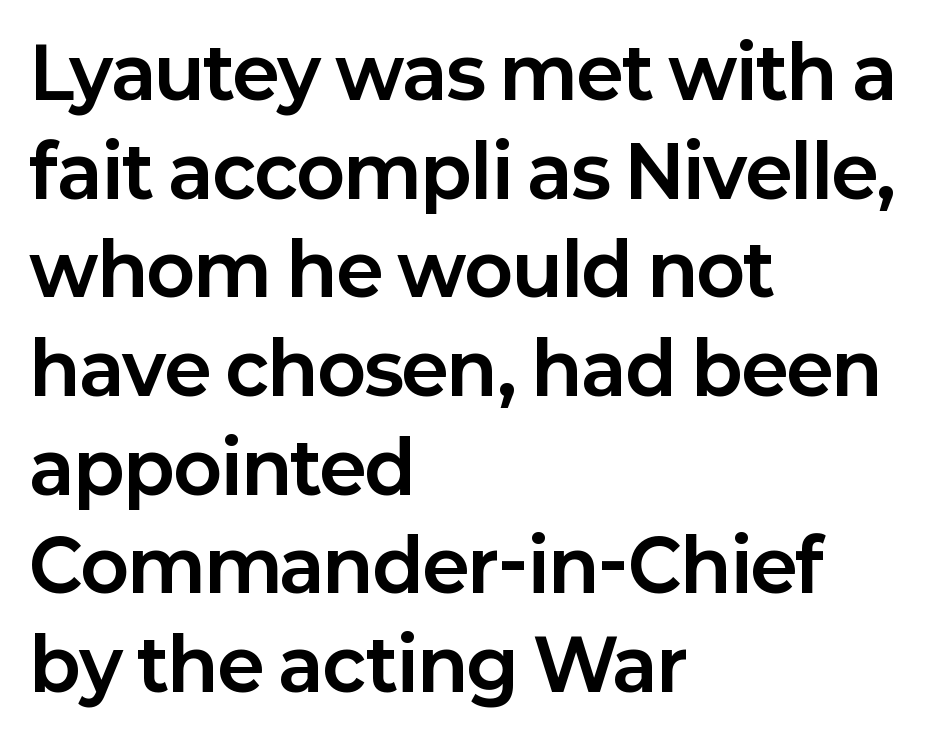
Tall strokes in this sample are plumb rather than angled. Character widths vary here, with narrow letters taking less room than wide ones. The line texture is even and compact thanks to regular tracking. Unlike a traditional serif, this face leaves its strokes unadorned. Heavy, bold letterforms.
